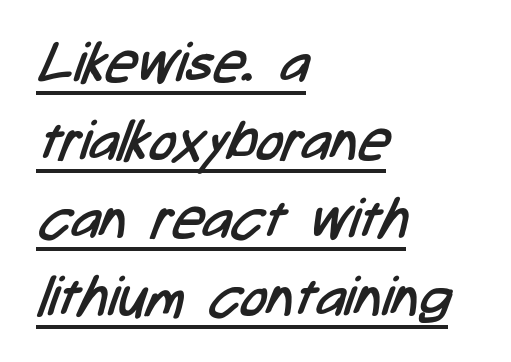
{"serif": "no", "bold": "no", "weight": "regular", "width": "condensed", "stroke_contrast": "low", "x_height": "medium", "monospaced": "no", "underline": "yes", "align": "left", "line_spacing": "normal", "line_spacing_ratio": 1.42, "letter_spacing": "normal", "letter_spacing_em": 0.0, "glyph_px": 55}
